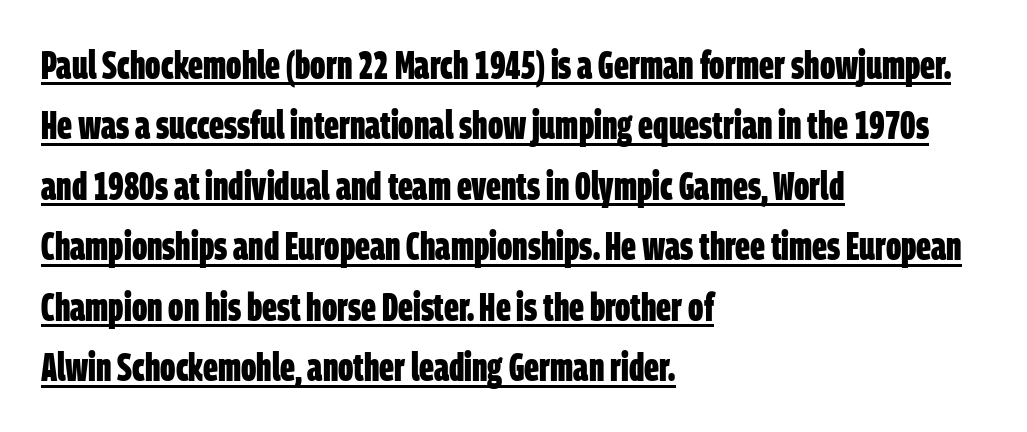
{"serif": "no", "bold": "yes", "weight": "bold", "width": "condensed", "stroke_contrast": "low", "x_height": "large", "monospaced": "no", "underline": "yes", "align": "left", "line_spacing": "normal", "line_spacing_ratio": 1.55, "letter_spacing": "normal", "letter_spacing_em": 0.0, "glyph_px": 39}
